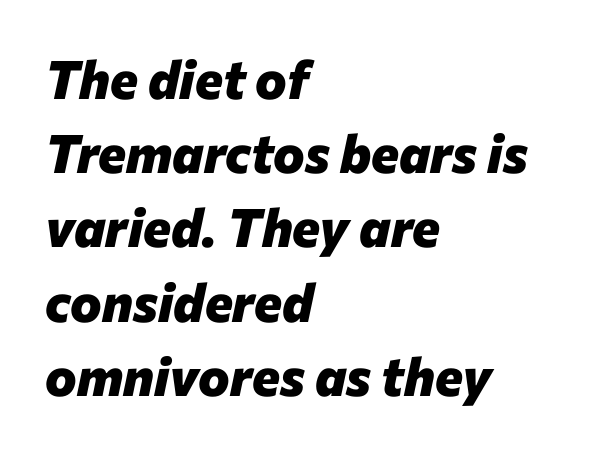
The image shows 53 px heavy type, italic (leaning right); set left-aligned, normal line spacing (1.4x), normal letter spacing, not underlined; low stroke contrast and a medium x-height.
